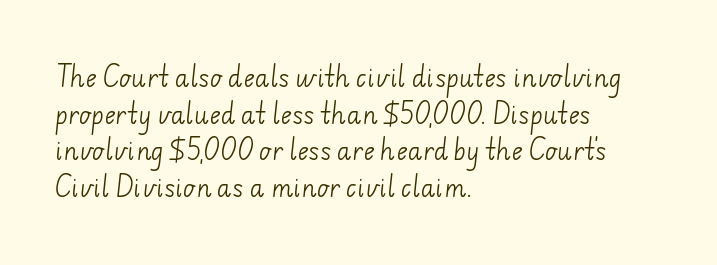
Q: Is the text bold? A: No.
Q: Is the text underlined? A: No.
Q: How is the paragraph aligned? A: Left-aligned.
Q: Is the spacing between letters normal or unusually wide? A: Normal.
Q: Is the spacing between lines tight, normal or loose? A: Normal.
